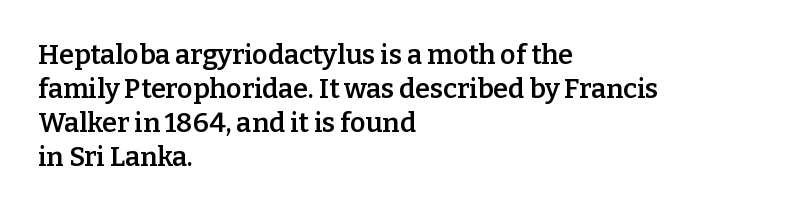
The image shows 27 px text type, upright; set left-aligned, normal line spacing (1.26x), normal letter spacing, not underlined.
